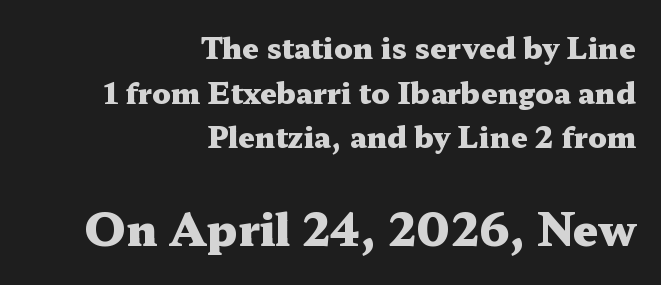
Q: Is the text bold? A: Yes.
Q: Is the text italic (slanted)? A: No, it is upright.
Q: Is the typeface a serif or a sans-serif typeface? A: Serif.
Q: Is the text underlined? A: No.
Q: How is the paragraph aligned? A: Right-aligned.
Q: Is the spacing between letters normal or unusually wide? A: Normal.
Q: Is the spacing between lines tight, normal or loose? A: Normal.
Q: Which block of text is set in a larger size, the first (top) or the second (bottom)? A: The second (bottom) one.
Q: Width (condensed, normal, or wide)? A: Wide.
Q: Stroke contrast? A: Medium.
Q: x-height? A: Medium.
Q: Monospaced? A: No.
